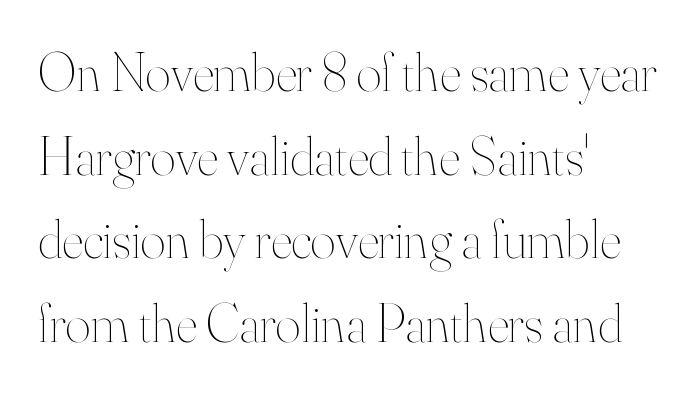
{"italic": "no", "bold": "no", "weight": "thin", "width": "normal", "stroke_contrast": "high", "x_height": "small", "monospaced": "no", "underline": "no", "align": "left", "line_spacing": "normal", "line_spacing_ratio": 1.55, "letter_spacing": "normal", "letter_spacing_em": 0.0, "glyph_px": 54}
